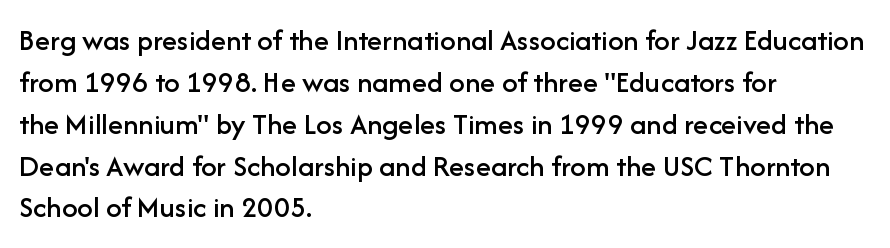
Q: Is the text italic (slanted)? A: No, it is upright.
Q: Is the typeface a serif or a sans-serif typeface? A: Sans-serif.
Q: Is the text underlined? A: No.
Q: How is the paragraph aligned? A: Left-aligned.
Q: Is the spacing between letters normal or unusually wide? A: Normal.
Q: Is the spacing between lines tight, normal or loose? A: Normal.
Q: Width (condensed, normal, or wide)? A: Normal.
Q: Stroke contrast? A: Low.
Q: x-height? A: Medium.
Q: Monospaced? A: No.
